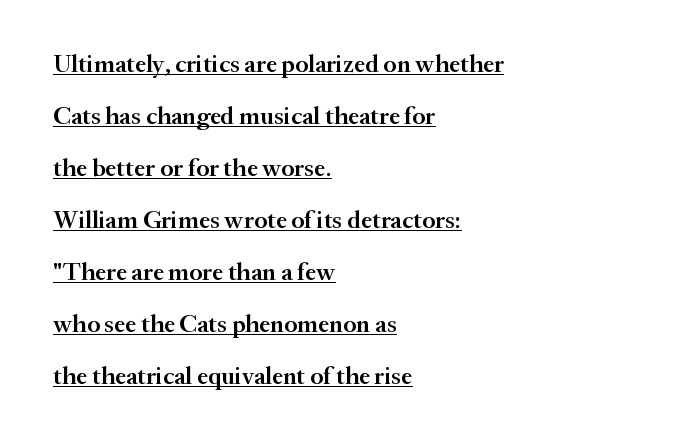
In terms of posture, this sample is upright. Baseline-to-baseline distance is far greater than the letter height. This sample uses plain, unmodified letter spacing. Like a heading marked for emphasis, these lines bear an underscore.
